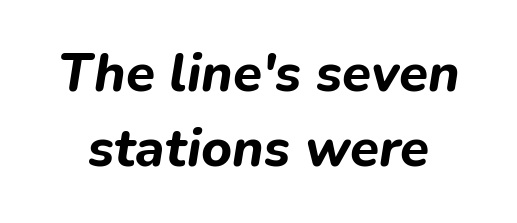
The image shows 53 px bold type, italic (leaning right); set normal line spacing (1.42x), normal letter spacing, not underlined; low stroke contrast and a medium x-height.
